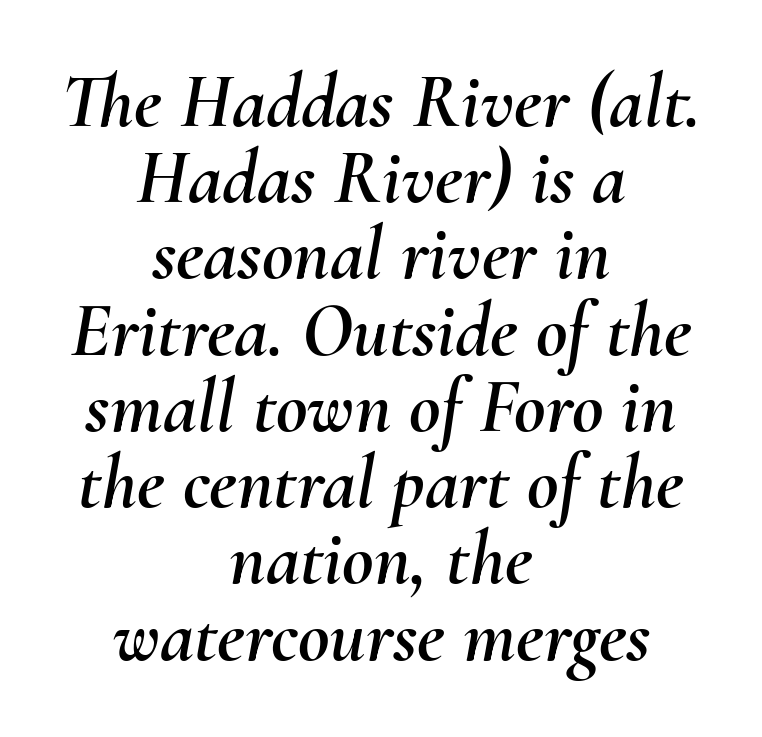
{"italic": "yes", "lean": "right", "slant_degrees": 10, "width": "normal", "stroke_contrast": "medium", "x_height": "small", "monospaced": "no", "underline": "no", "align": "center", "line_spacing": "tight", "line_spacing_ratio": 0.99, "letter_spacing": "normal", "letter_spacing_em": 0.0, "glyph_px": 77}
